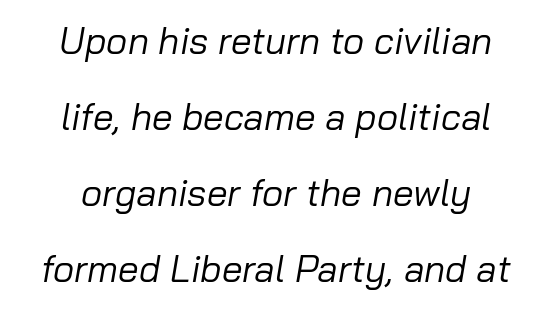
The face used here is rendered with its standard letterfit. Do the characters align in a grid? No, the font is proportional. Letters have the restrained weight of plain body copy at most. Slanted lettering throughout.
